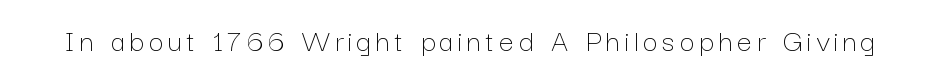
{"italic": "no", "bold": "no", "weight": "thin", "width": "normal", "stroke_contrast": "low", "x_height": "medium", "monospaced": "no", "underline": "no", "glyph_px": 33}
